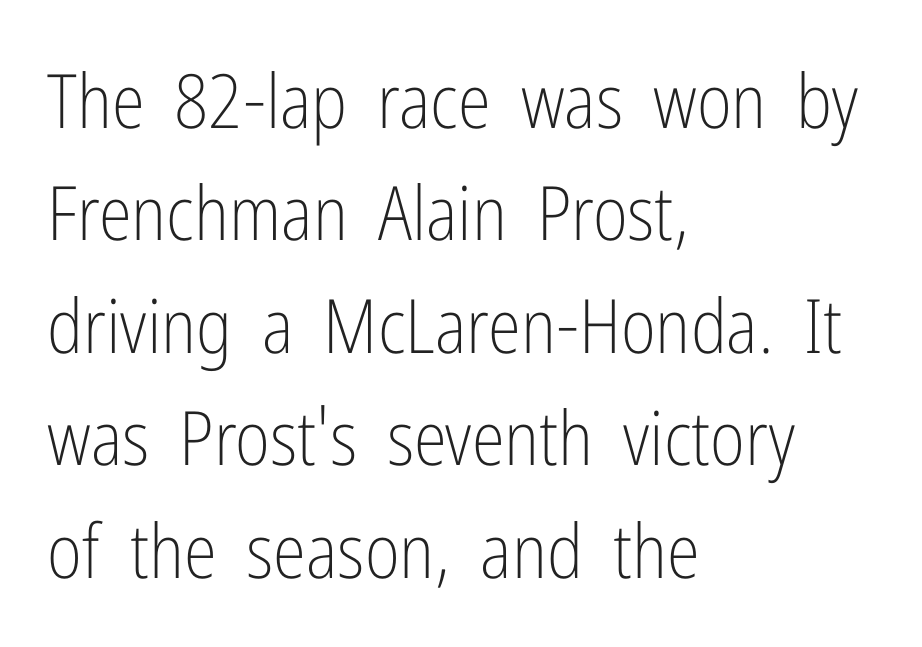
{"serif": "no", "italic": "no", "bold": "no", "weight": "light", "width": "condensed", "stroke_contrast": "low", "x_height": "medium", "monospaced": "no", "underline": "no", "align": "left", "line_spacing": "normal", "line_spacing_ratio": 1.5, "letter_spacing": "normal", "letter_spacing_em": 0.0, "glyph_px": 75}
